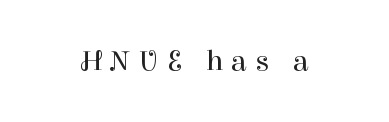
The image shows 29 px regular-weight serif type, upright; set unusually wide letter spacing (+0.3 em), not underlined; high stroke contrast and a medium x-height.
